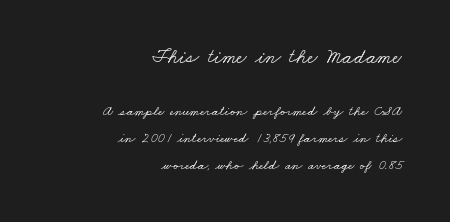
This sample uses plain, unmodified letter spacing. Typeset ragged left — the right edge is the straight one. Reading down the column, the eye jumps a long way to each next line. The gap between lines stays unmarked. In this sample the first text group is rendered at the bigger scale.
